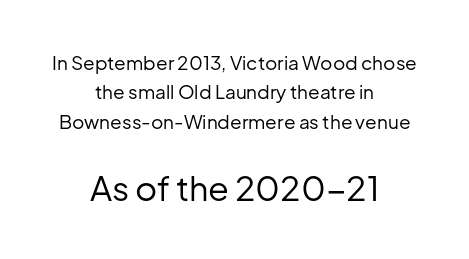
The image shows 34 px regular-weight sans-serif type, upright; set centered, normal line spacing (1.54x), normal letter spacing, not underlined; the second (bottom) block is 1.79x larger; low stroke contrast and a medium x-height.
